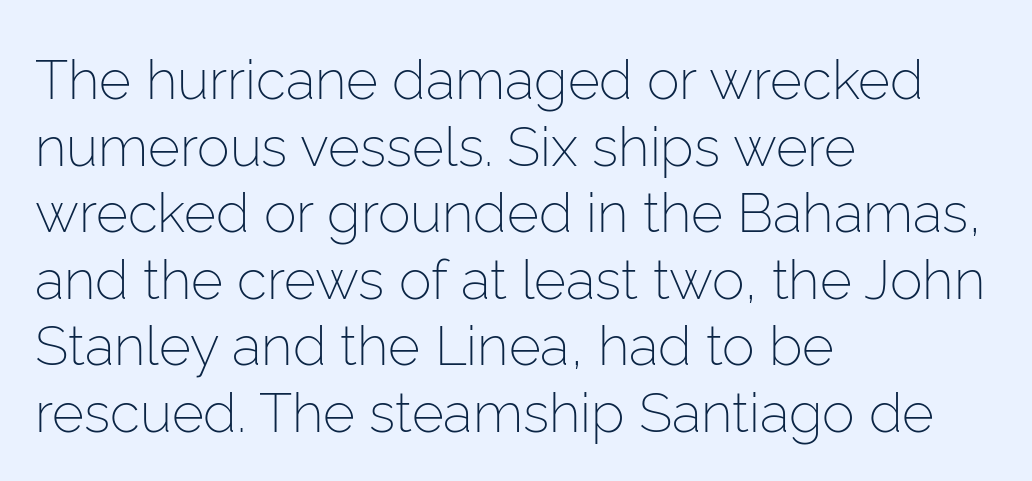
When letters stand straight like this, we call the style roman or upright. Grotesque or geometric, the face here clearly has no serifs. Vertical stems look standard width or narrower in stroke. The rendering uses natural spacing where letterforms have individual widths. Unmarked baselines from the first word to the last. Nothing unusual about the tracking: characters are spaced as the font intends.
